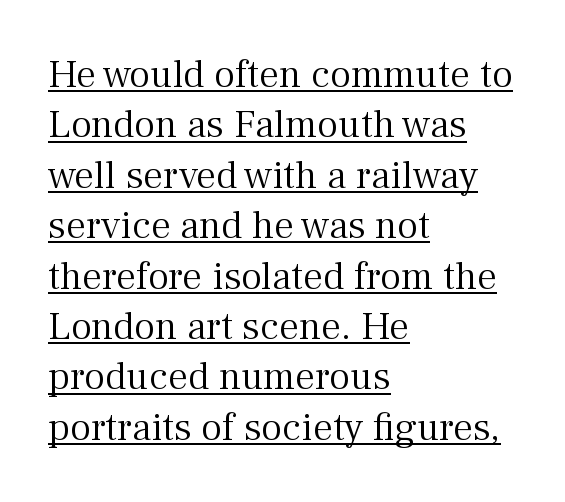
Q: Is the text bold? A: No.
Q: Is the text italic (slanted)? A: No, it is upright.
Q: Is the typeface a serif or a sans-serif typeface? A: Serif.
Q: Is the text underlined? A: Yes.
Q: How is the paragraph aligned? A: Left-aligned.
Q: Is the spacing between letters normal or unusually wide? A: Normal.
Q: Is the spacing between lines tight, normal or loose? A: Normal.
Q: Width (condensed, normal, or wide)? A: Normal.
Q: Stroke contrast? A: Medium.
Q: x-height? A: Medium.
Q: Monospaced? A: No.
